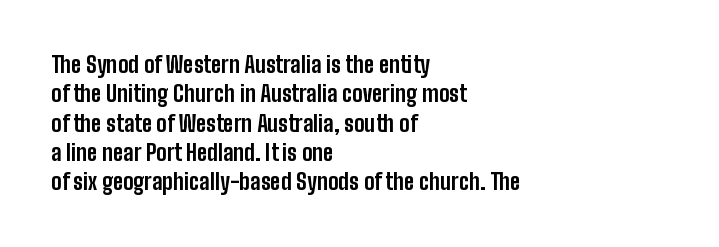
Q: Is the text bold? A: Yes.
Q: Is the text italic (slanted)? A: No, it is upright.
Q: Is the text underlined? A: No.
Q: How is the paragraph aligned? A: Left-aligned.
Q: Is the spacing between letters normal or unusually wide? A: Normal.
Q: Is the spacing between lines tight, normal or loose? A: Normal.
